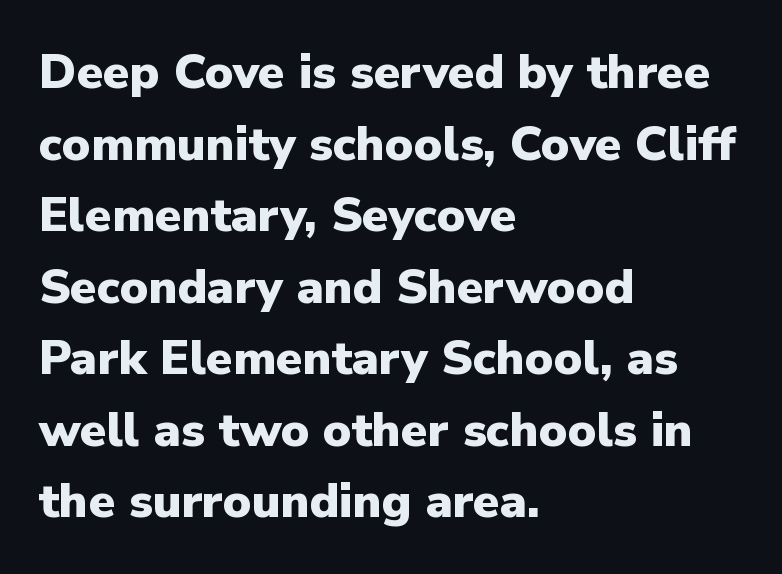
Q: Is the text bold? A: Yes.
Q: Is the text italic (slanted)? A: No, it is upright.
Q: Is the typeface a serif or a sans-serif typeface? A: Sans-serif.
Q: Is the text underlined? A: No.
Q: How is the paragraph aligned? A: Left-aligned.
Q: Is the spacing between letters normal or unusually wide? A: Normal.
Q: Is the spacing between lines tight, normal or loose? A: Normal.
Q: Width (condensed, normal, or wide)? A: Normal.
Q: Stroke contrast? A: Low.
Q: x-height? A: Medium.
Q: Monospaced? A: No.
